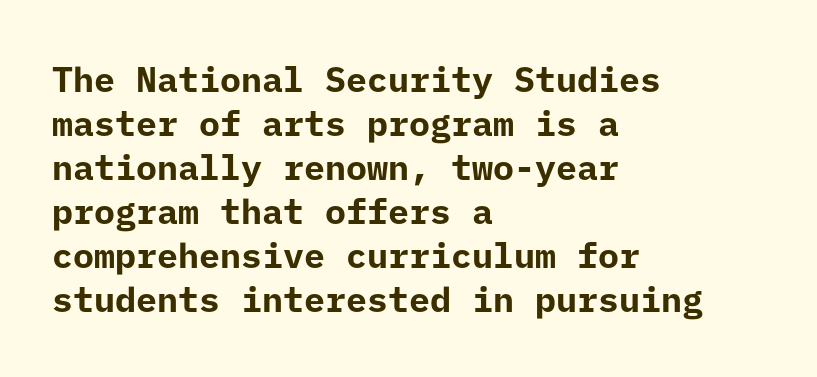
Is there much room between lines? A standard amount, neither cramped nor airy. Vertical strokes here are truly vertical. Unmarked baselines from the first word to the last. Nobody touched the tracking dial on this one. Is the block centered? No — it sits flush against the left margin.
